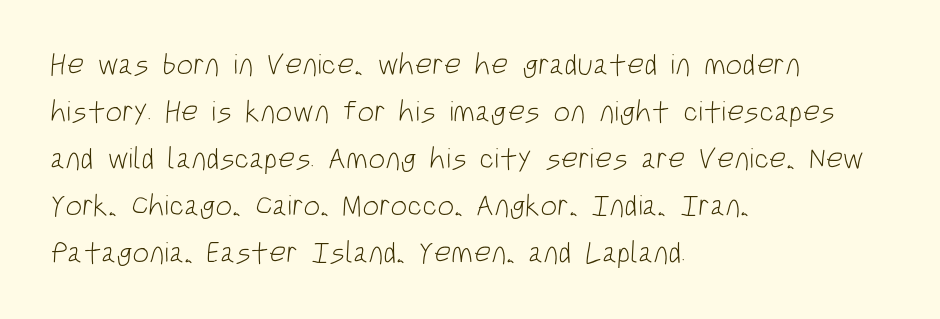
The image shows 30 px light, condensed sans-serif type; set left-aligned, normal line spacing (1.57x), normal letter spacing, not underlined; low stroke contrast and a large x-height.
